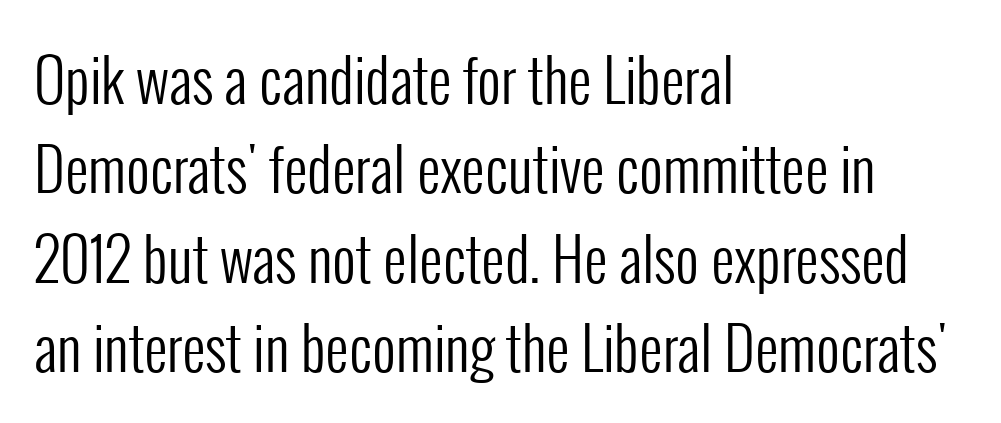
Q: Is the text bold? A: No.
Q: Is the text italic (slanted)? A: No, it is upright.
Q: Is the typeface a serif or a sans-serif typeface? A: Sans-serif.
Q: Is the text underlined? A: No.
Q: How is the paragraph aligned? A: Left-aligned.
Q: Is the spacing between letters normal or unusually wide? A: Normal.
Q: Is the spacing between lines tight, normal or loose? A: Normal.
Q: Width (condensed, normal, or wide)? A: Condensed.
Q: Stroke contrast? A: Low.
Q: x-height? A: Medium.
Q: Monospaced? A: No.
